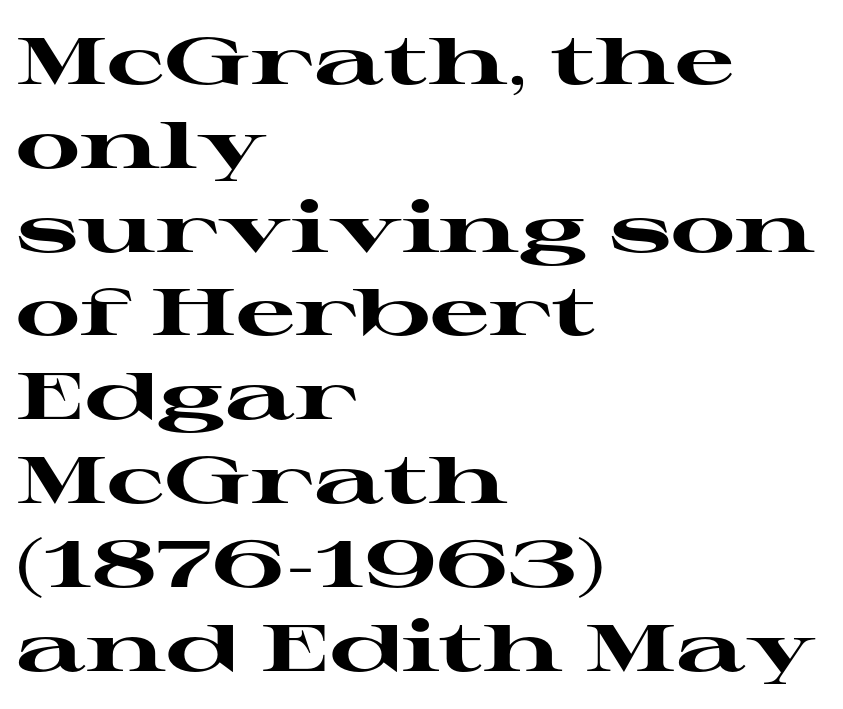
No italicization has been applied; the sample stays upright. The designer left line spacing at the default. In terms of weight, the rendering is a true, heavy bold. Here the glyphs are tracked normally, forming tight word shapes. Here the designer chose a conventional face with non-uniform glyph widths.
